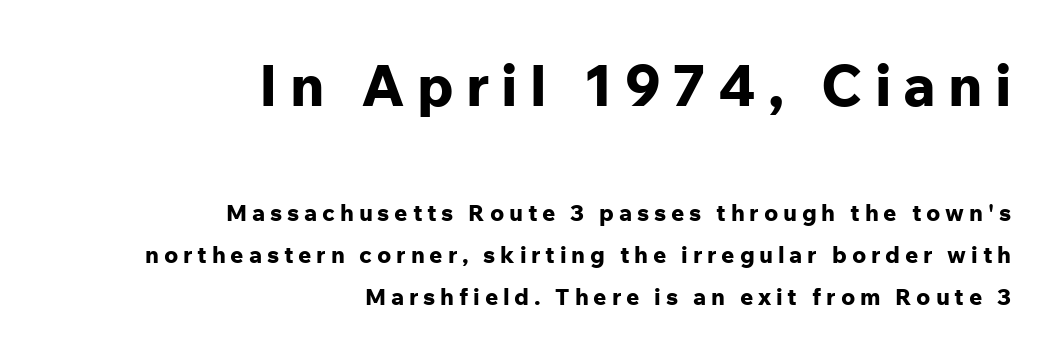
Only glyphs here, with clear space below each row. A typesetter would call this proportional, since set widths differ per character. Does the bottom block carry the larger type? No, the top block does. Where is the straight margin? On the right.
